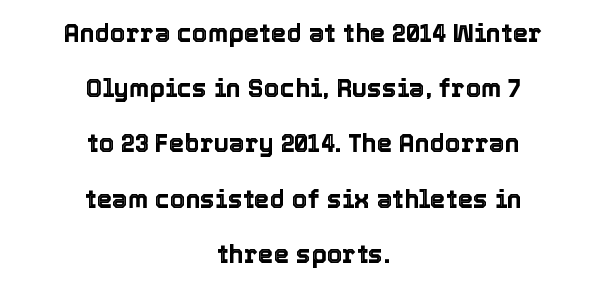
{"italic": "no", "underline": "no", "align": "center", "line_spacing": "loose", "line_spacing_ratio": 2.21, "letter_spacing": "normal", "letter_spacing_em": 0.0, "glyph_px": 25}
